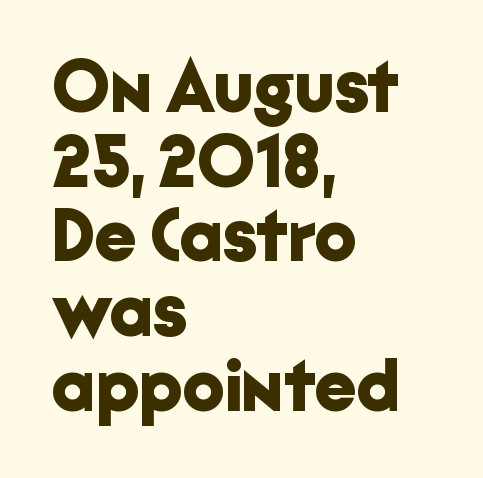
Q: Is the text bold? A: Yes.
Q: Is the text italic (slanted)? A: No, it is upright.
Q: Is the typeface a serif or a sans-serif typeface? A: Sans-serif.
Q: Is the text underlined? A: No.
Q: How is the paragraph aligned? A: Left-aligned.
Q: Is the spacing between letters normal or unusually wide? A: Normal.
Q: Is the spacing between lines tight, normal or loose? A: Tight.
Q: Width (condensed, normal, or wide)? A: Normal.
Q: Stroke contrast? A: Low.
Q: x-height? A: Medium.
Q: Monospaced? A: No.
